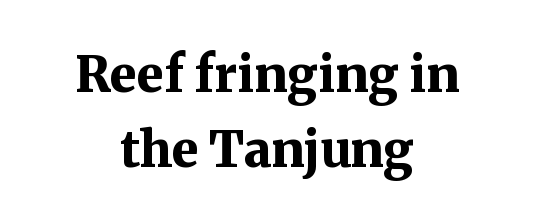
The image shows 49 px bold serif type, upright; set centered, normal line spacing (1.53x), normal letter spacing, not underlined; medium stroke contrast and a medium x-height.
